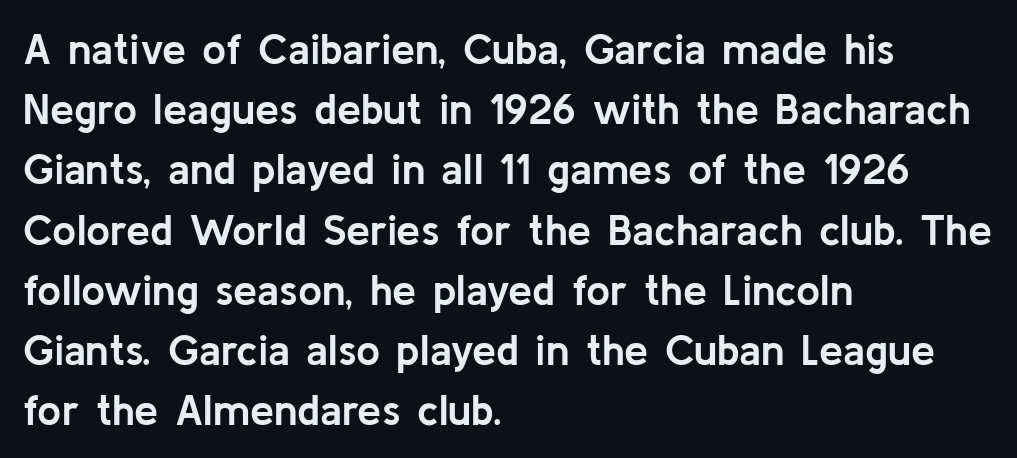
The image shows 43 px semibold sans-serif type, upright; set left-aligned, normal line spacing (1.4x), normal letter spacing, not underlined; low stroke contrast and a medium x-height.
